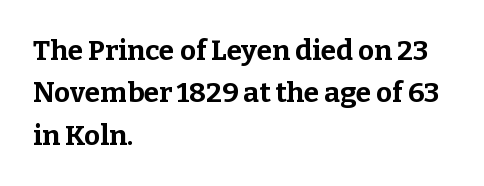
Q: Is the text bold? A: Yes.
Q: Is the text italic (slanted)? A: No, it is upright.
Q: Is the typeface a serif or a sans-serif typeface? A: Serif.
Q: Is the text underlined? A: No.
Q: How is the paragraph aligned? A: Left-aligned.
Q: Is the spacing between letters normal or unusually wide? A: Normal.
Q: Is the spacing between lines tight, normal or loose? A: Normal.
Q: Width (condensed, normal, or wide)? A: Normal.
Q: Stroke contrast? A: Low.
Q: x-height? A: Medium.
Q: Monospaced? A: No.
